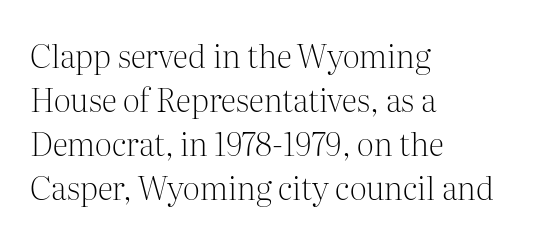
Does extra space separate the letters? No, they use regular spacing. No chunkiness to these letters — they're not bold. Look at the bottom of the vertical strokes: they flare into serifs here. Posture: straight, roman, zero tilt. This sample is left-justified, so line endings fall wherever the words run out.
